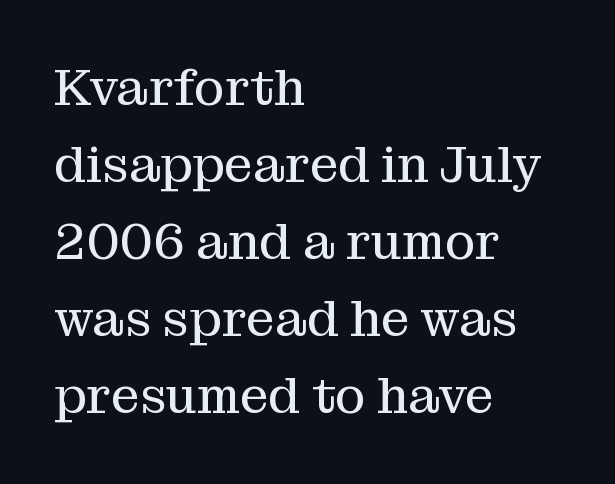
The image shows 51 px regular-weight serif type, upright; set left-aligned, normal line spacing (1.51x), normal letter spacing, not underlined; medium stroke contrast and a medium x-height.
